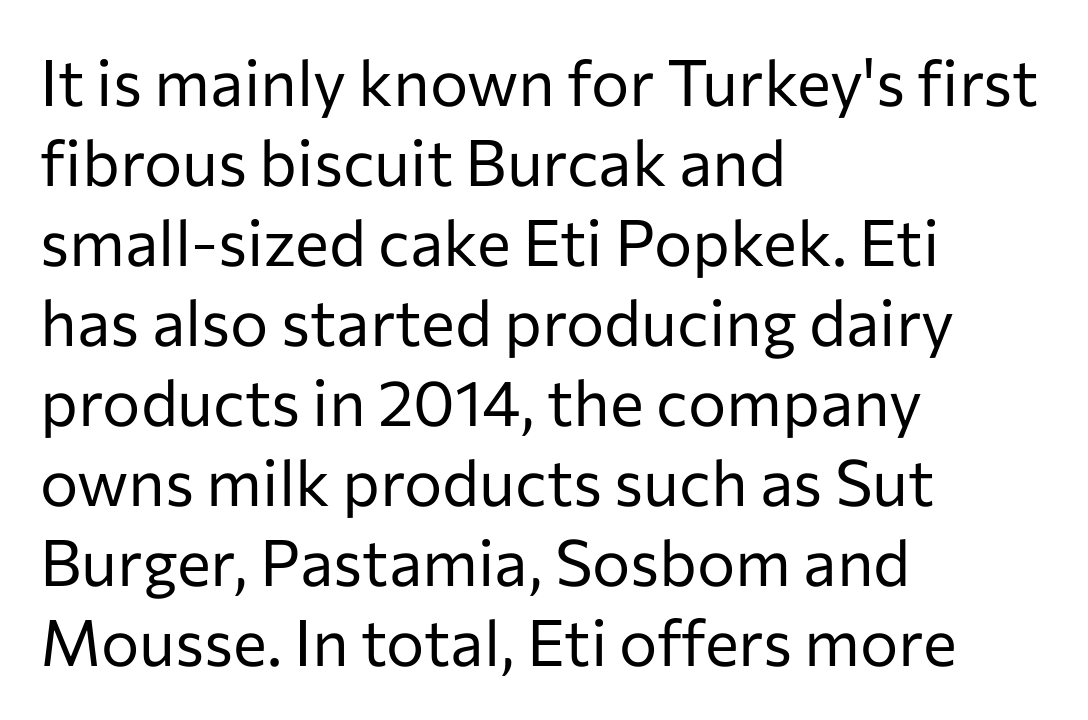
{"serif": "no", "italic": "no", "bold": "no", "weight": "regular", "width": "normal", "stroke_contrast": "low", "x_height": "medium", "monospaced": "no", "underline": "no", "align": "left", "line_spacing": "normal", "line_spacing_ratio": 1.25, "letter_spacing": "normal", "letter_spacing_em": 0.0, "glyph_px": 64}
